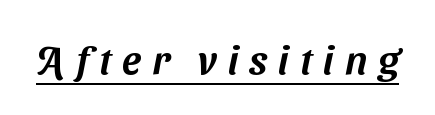
Q: Is the typeface a serif or a sans-serif typeface? A: Sans-serif.
Q: Is the text underlined? A: Yes.
Q: Is the spacing between letters normal or unusually wide? A: Unusually wide.
Q: Width (condensed, normal, or wide)? A: Normal.
Q: Stroke contrast? A: Medium.
Q: x-height? A: Medium.
Q: Monospaced? A: No.
